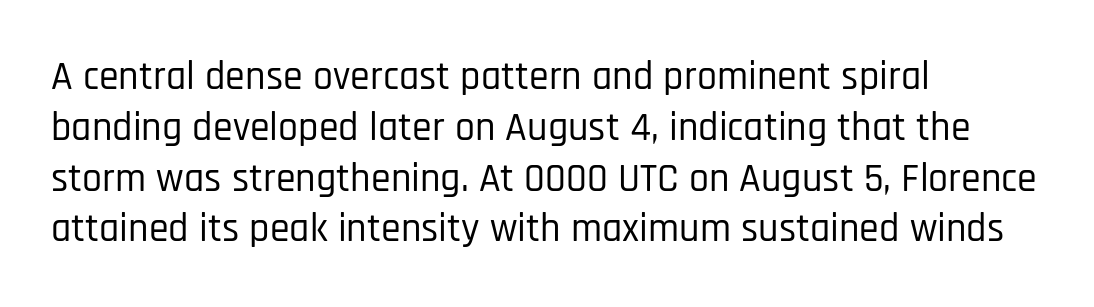
The image shows 40 px condensed sans-serif type, upright; set left-aligned, normal line spacing (1.27x), normal letter spacing, not underlined; low stroke contrast and a large x-height.
